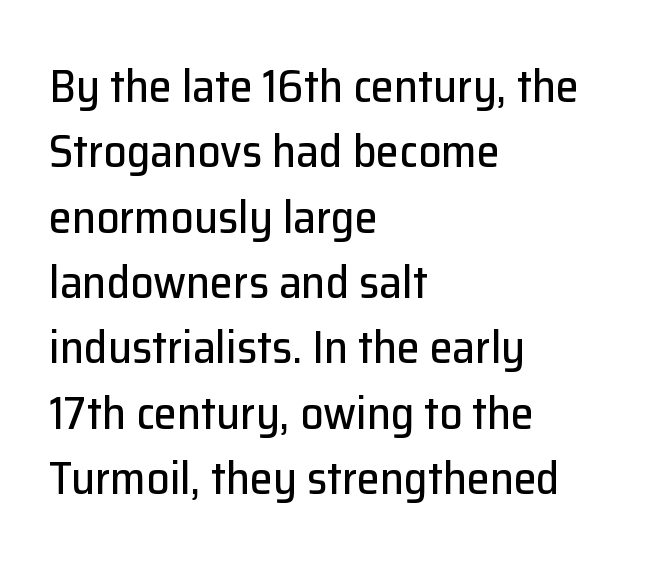
{"serif": "no", "italic": "no", "width": "normal", "stroke_contrast": "low", "x_height": "medium", "monospaced": "no", "underline": "no", "align": "left", "line_spacing": "normal", "line_spacing_ratio": 1.42, "letter_spacing": "normal", "letter_spacing_em": 0.0, "glyph_px": 46}
